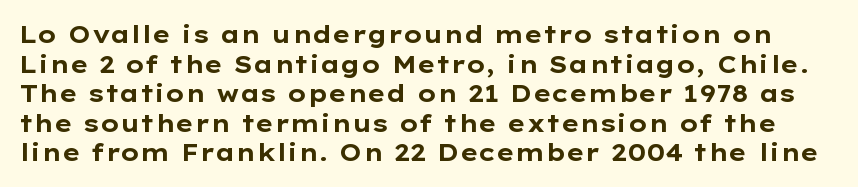
Q: Is the text bold? A: Yes.
Q: Is the text italic (slanted)? A: No, it is upright.
Q: Is the text underlined? A: No.
Q: Is the spacing between letters normal or unusually wide? A: Normal.
